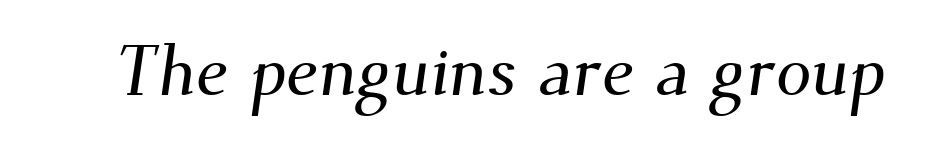
{"serif": "yes", "width": "normal", "stroke_contrast": "medium", "x_height": "small", "monospaced": "no", "underline": "no", "letter_spacing": "normal", "letter_spacing_em": 0.0, "glyph_px": 71}
